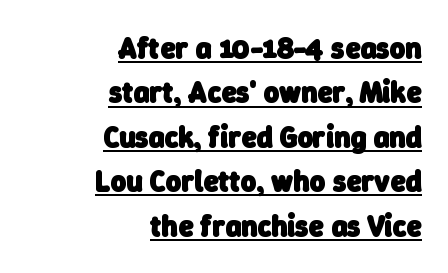
A dark, heavy texture on the line: the type is bold. No extra tracking has been applied to these lines. Is this a fixed-width face? No — the glyphs have proportional, varying widths. Note: no serifs on the glyphs. Glance below the letters and you will spot a drawn line.
